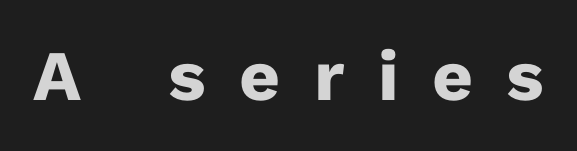
The characters display no serif detailing; their extremities are plain. Each glyph is drawn with heavy, bold strokes. Compared with typical body copy, the letter spacing here is much looser. Any mark beneath the type? The region is blank. This sample uses an upright cut, with every glyph sitting square on the baseline.
